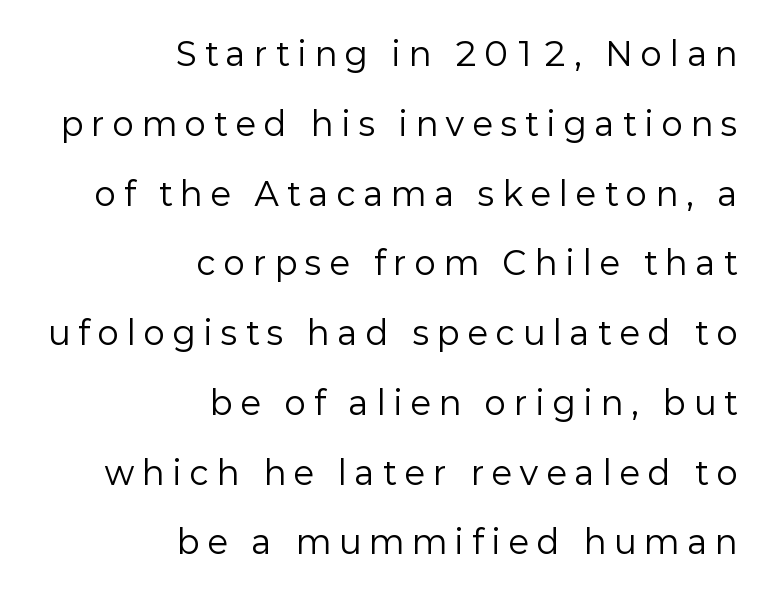
The image shows 32 px regular-weight sans-serif type, upright; set right-aligned, loose line spacing (2.18x), unusually wide letter spacing (+0.27 em), not underlined; low stroke contrast and a medium x-height.
